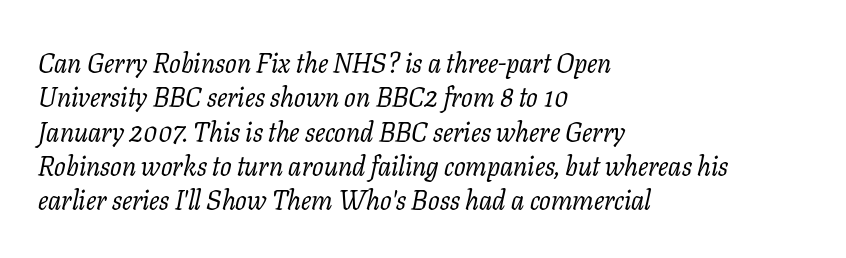
The string is rendered with underlining switched off. The face used here is rendered with its standard letterfit. The rows are spaced the way most documents space them. A student would call this left alignment; a typographer would say flush left, rag right.
